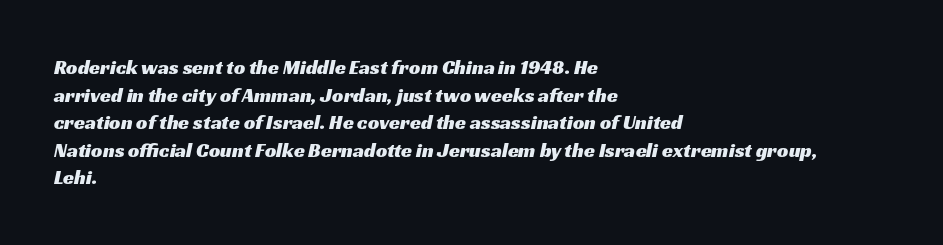
Q: Is the text underlined? A: No.
Q: How is the paragraph aligned? A: Left-aligned.
Q: Is the spacing between letters normal or unusually wide? A: Normal.
Q: Is the spacing between lines tight, normal or loose? A: Normal.
